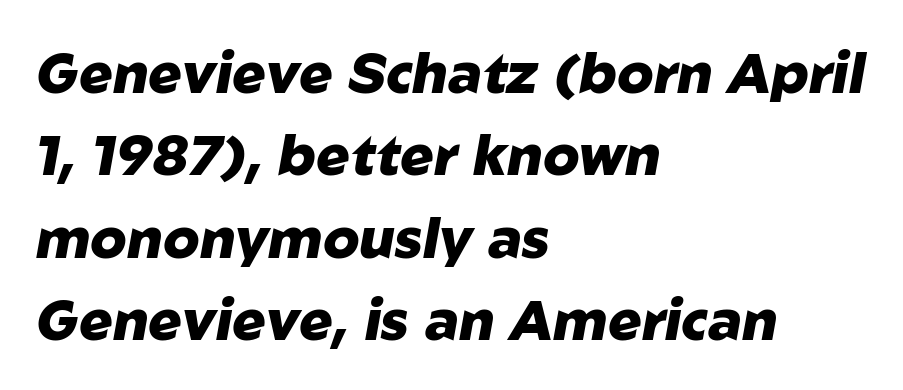
Q: Is the text bold? A: Yes.
Q: Is the text italic (slanted)? A: Yes, it leans right by about 10 degrees.
Q: Is the text underlined? A: No.
Q: How is the paragraph aligned? A: Left-aligned.
Q: Is the spacing between letters normal or unusually wide? A: Normal.
Q: Is the spacing between lines tight, normal or loose? A: Normal.
Q: Width (condensed, normal, or wide)? A: Normal.
Q: Stroke contrast? A: Low.
Q: x-height? A: Medium.
Q: Monospaced? A: No.
